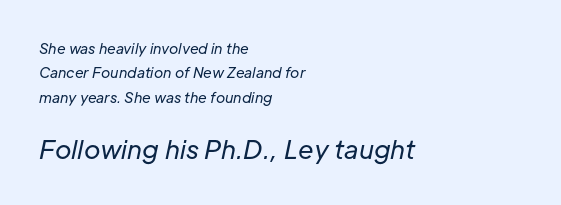
The face used here appears at its bigger size in the lower chunk. Clear beneath every line of the passage. Each word holds together tightly as a unit, with standard inter-letter gaps. Counters stay open thanks to moderate or lighter strokes.
